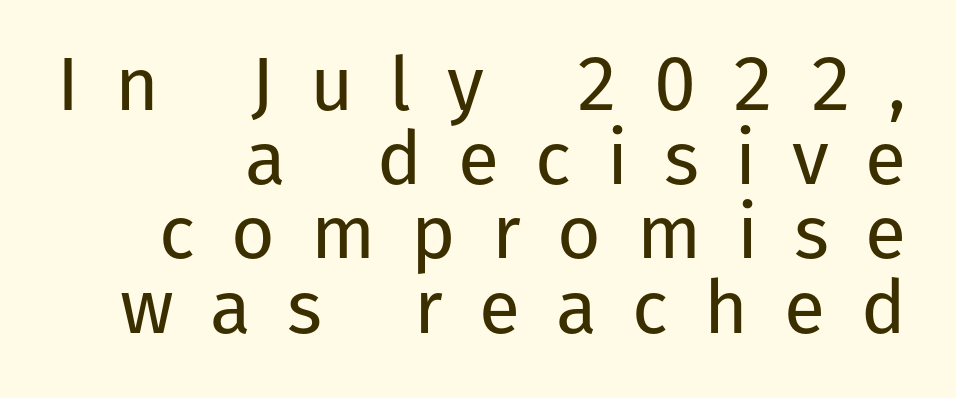
The letters stand straight up with perfectly vertical stems. Classification — sans serif. Does the leading feel generous? Not at all — it's pinched. No extra ink here — the face is not bold. Beneath every word, the page is bare. Varying glyph widths throughout — classic text-font behaviour.
